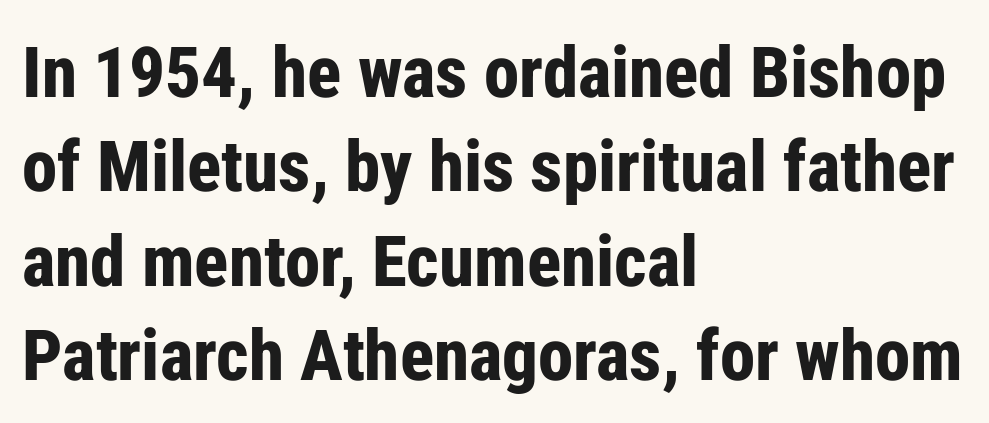
The image shows 71 px bold, condensed sans-serif type, upright; set left-aligned, normal line spacing (1.33x), normal letter spacing, not underlined; low stroke contrast and a medium x-height.
